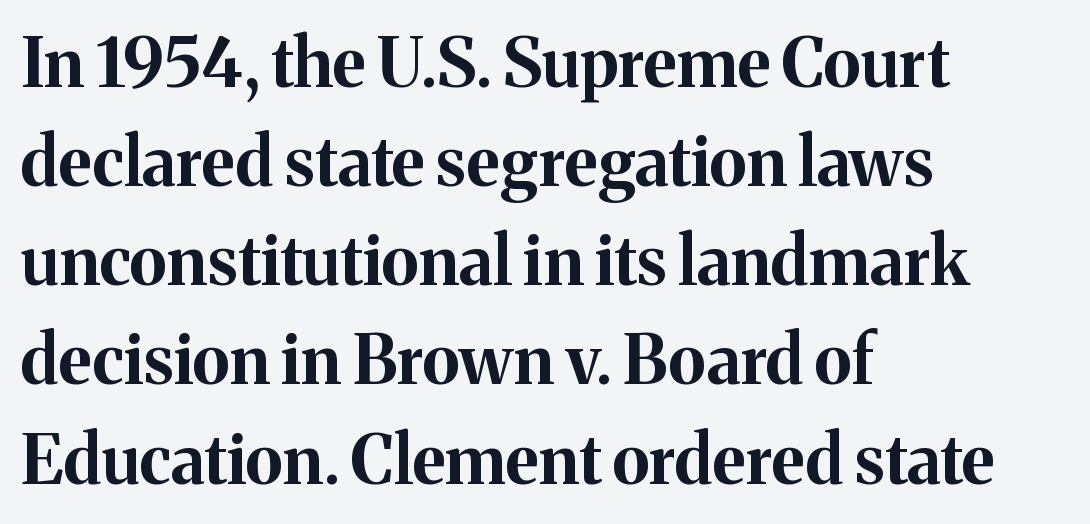
The image shows 67 px bold serif type, upright; set left-aligned, normal line spacing (1.48x), normal letter spacing, not underlined; medium stroke contrast and a medium x-height.
